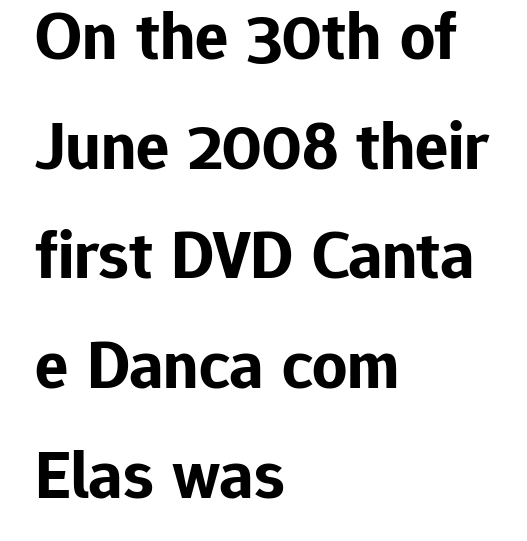
Evenly set lines give the paragraph a standard silhouette. Standard letterfit; no display-style spreading of the glyphs. Designer's note — italics off, roman on. The strokes are fattened all the way to bold. The rendering uses natural spacing where letterforms have individual widths.
